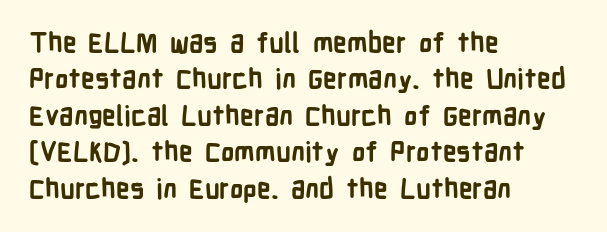
Q: Is the text bold? A: Yes.
Q: Is the text italic (slanted)? A: No, it is upright.
Q: Is the text underlined? A: No.
Q: How is the paragraph aligned? A: Left-aligned.
Q: Is the spacing between letters normal or unusually wide? A: Normal.
Q: Is the spacing between lines tight, normal or loose? A: Normal.
